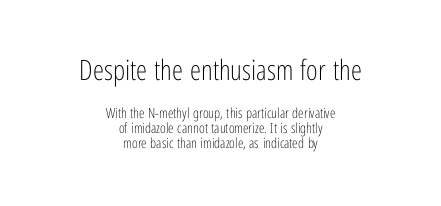
Q: Is the text bold? A: No.
Q: Is the text italic (slanted)? A: No, it is upright.
Q: Is the typeface a serif or a sans-serif typeface? A: Sans-serif.
Q: Is the text underlined? A: No.
Q: How is the paragraph aligned? A: Centered.
Q: Is the spacing between letters normal or unusually wide? A: Normal.
Q: Is the spacing between lines tight, normal or loose? A: Tight.
Q: Which block of text is set in a larger size, the first (top) or the second (bottom)? A: The first (top) one.
Q: Width (condensed, normal, or wide)? A: Condensed.
Q: Stroke contrast? A: Low.
Q: x-height? A: Medium.
Q: Monospaced? A: No.
